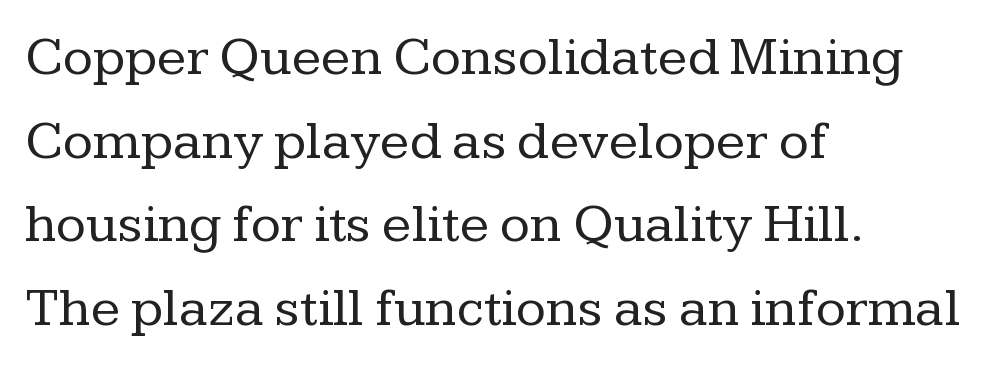
Words appear dense and cohesive because spacing is normal. The zone under the glyphs is completely vacant. Is there any slant? The stems are plumb. Do the characters align in a grid? No, the font is proportional. This sample uses a serif face.
